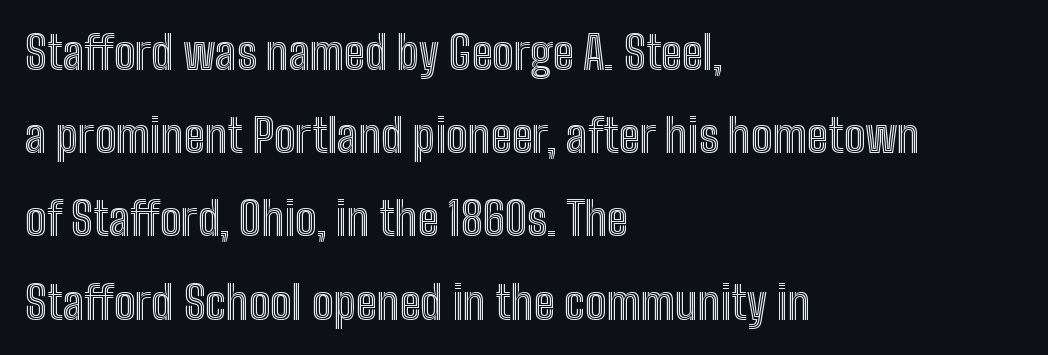
The image shows 45 px condensed type, upright; set left-aligned, line spacing 1.85x, normal letter spacing, not underlined; a medium x-height.
